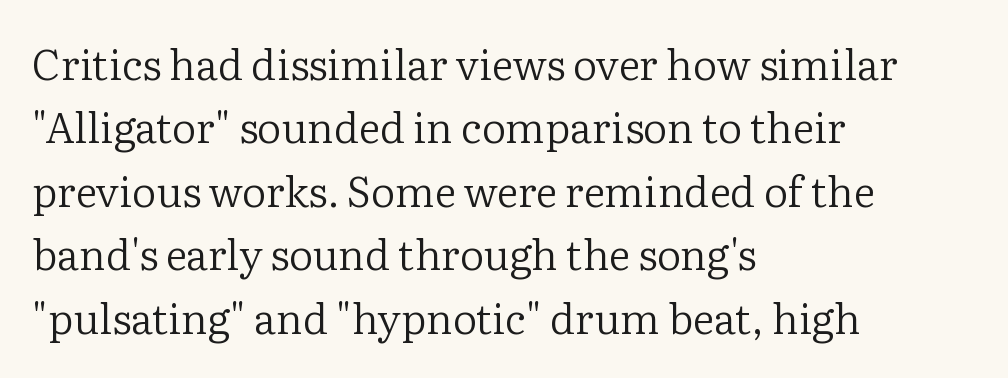
The image shows 42 px regular-weight serif type, upright; set left-aligned, normal line spacing (1.51x), normal letter spacing, not underlined; low stroke contrast and a medium x-height.
